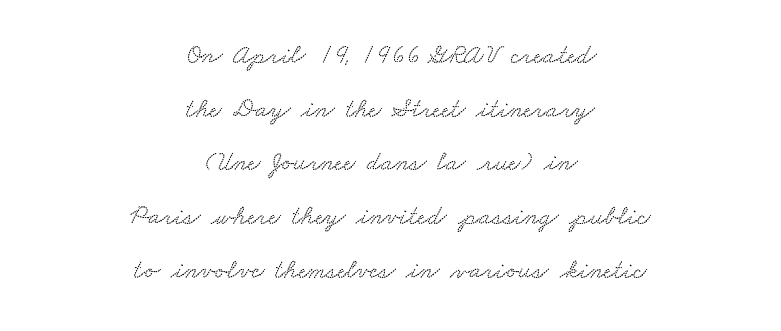
Q: Is the text underlined? A: No.
Q: How is the paragraph aligned? A: Centered.
Q: Is the spacing between letters normal or unusually wide? A: Normal.
Q: Is the spacing between lines tight, normal or loose? A: Loose.
